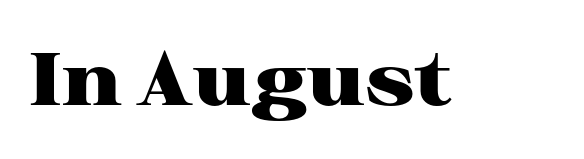
The image shows 74 px heavy, wide serif type, upright; set normal letter spacing, not underlined; high stroke contrast and a medium x-height.
